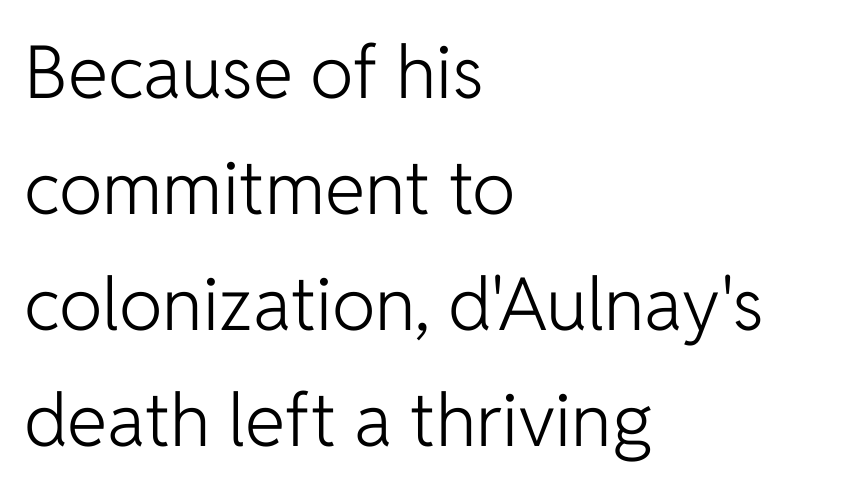
{"serif": "no", "italic": "no", "bold": "no", "weight": "light", "width": "normal", "stroke_contrast": "low", "x_height": "medium", "monospaced": "no", "underline": "no", "align": "left", "line_spacing": "normal", "line_spacing_ratio": 1.59, "letter_spacing": "normal", "letter_spacing_em": 0.0, "glyph_px": 73}
